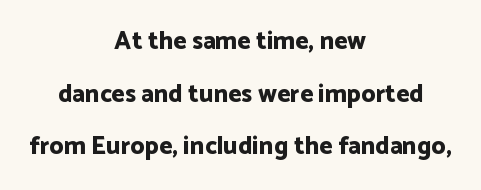
{"italic": "no", "bold": "yes", "underline": "no", "align": "center", "line_spacing": "loose", "line_spacing_ratio": 2.11, "letter_spacing": "normal", "letter_spacing_em": 0.0, "glyph_px": 25}
